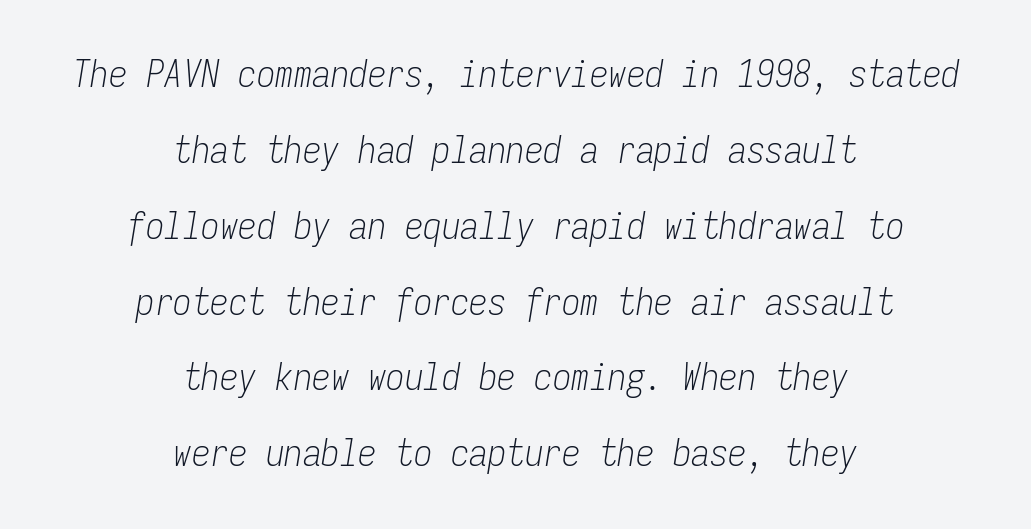
{"italic": "yes", "lean": "right", "slant_degrees": 9, "bold": "no", "weight": "light", "width": "condensed", "stroke_contrast": "low", "x_height": "medium", "monospaced": "yes", "underline": "no", "align": "center", "line_spacing": "loose", "line_spacing_ratio": 2.05, "letter_spacing": "normal", "letter_spacing_em": 0.0, "glyph_px": 37}
